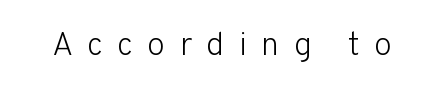
The face used here is proportionally spaced, like ordinary book or web type. Every stem runs plumb, perpendicular to the baseline. You could only call the tracking loose — the letters float apart. A sans-serif font was chosen for this passage.
